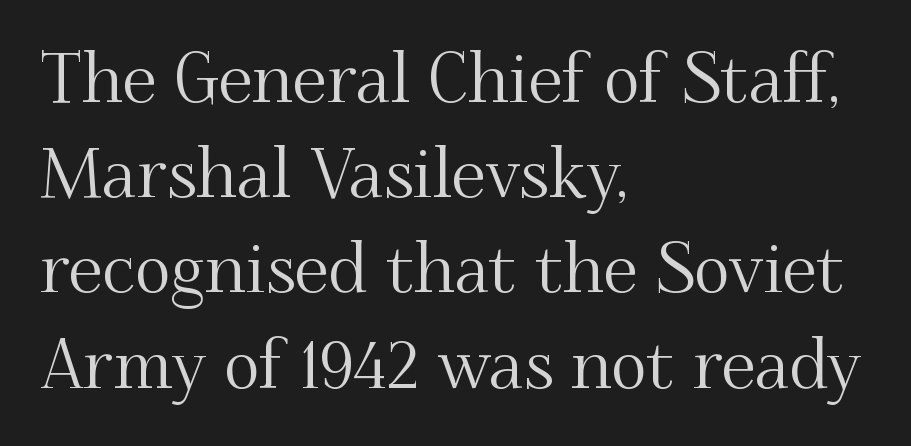
Style check: upright. Does the leading feel generous? No, just average. Glyph-to-glyph distance matches everyday printed text. The foot of each line stays bare and open. The rag falls on the right side of this text block.
